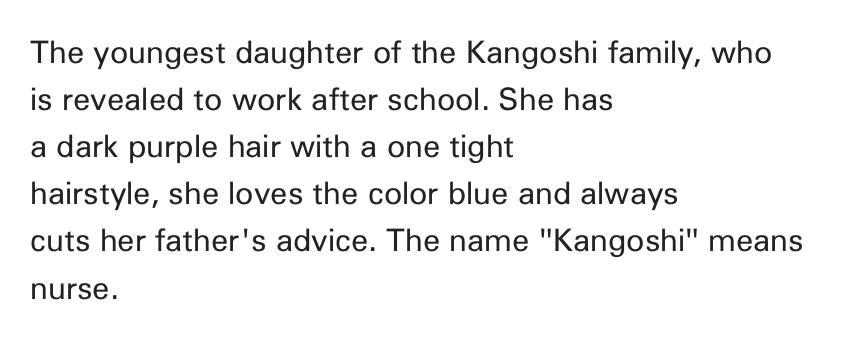
Q: Is the text bold? A: No.
Q: Is the text italic (slanted)? A: No, it is upright.
Q: Is the typeface a serif or a sans-serif typeface? A: Sans-serif.
Q: Is the text underlined? A: No.
Q: How is the paragraph aligned? A: Left-aligned.
Q: Is the spacing between letters normal or unusually wide? A: Normal.
Q: Is the spacing between lines tight, normal or loose? A: Normal.
Q: Width (condensed, normal, or wide)? A: Normal.
Q: Stroke contrast? A: Low.
Q: x-height? A: Medium.
Q: Monospaced? A: No.
